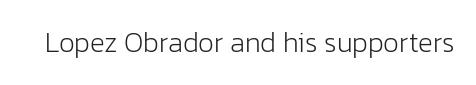
The letters stand straight up with perfectly vertical stems. Decoration check: the copy has no underline. Weight: not bold — regular or lighter. Letter spacing: default.
